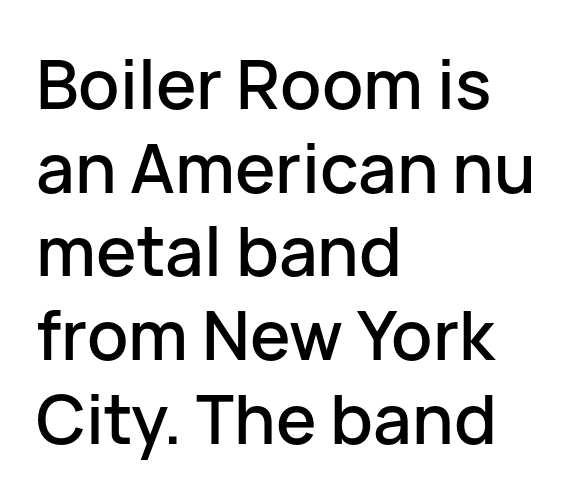
{"serif": "no", "italic": "no", "width": "normal", "stroke_contrast": "low", "x_height": "medium", "monospaced": "no", "underline": "no", "align": "left", "line_spacing_ratio": 1.23, "letter_spacing": "normal", "letter_spacing_em": 0.0, "glyph_px": 68}
